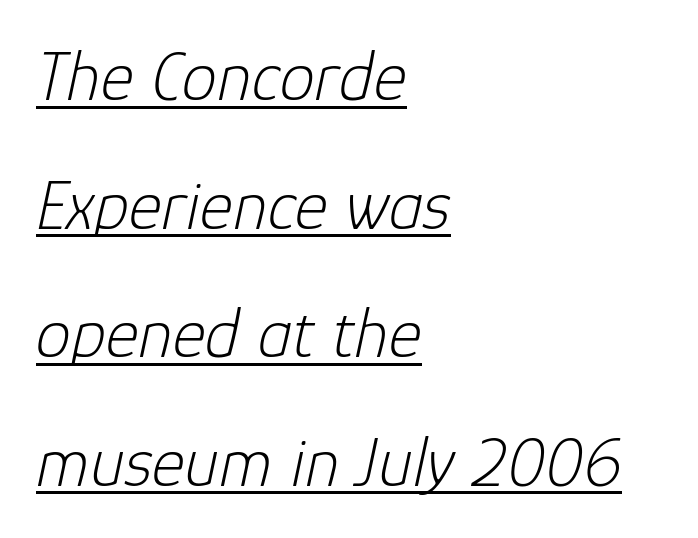
Does extra space separate the letters? No, they use regular spacing. Character widths vary here, with narrow letters taking less room than wide ones. Every character sits at an angle, as italics do. No letter is thick-stroked: the sample isn't bold. Caption: lettering with a line underneath. One-word summary of the alignment: left.
